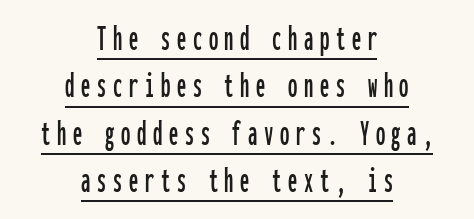
Each letter's strokes conclude bluntly, with no projecting serifs. Each line is balanced around a shared central axis. Unlike italic type, these characters show no tilt at all. A continuous stroke trails under the words, as in a hyperlink.
